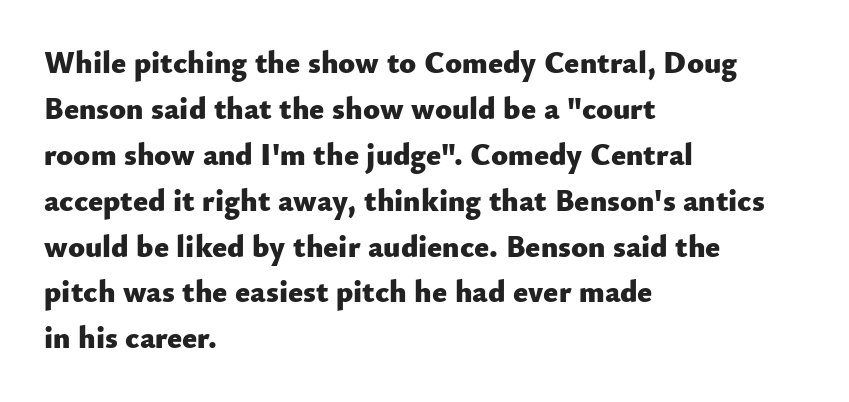
{"serif": "no", "italic": "no", "bold": "yes", "weight": "heavy", "width": "normal", "stroke_contrast": "low", "x_height": "small", "monospaced": "no", "underline": "no", "align": "left", "line_spacing": "normal", "line_spacing_ratio": 1.48, "letter_spacing": "normal", "letter_spacing_em": 0.0, "glyph_px": 31}
